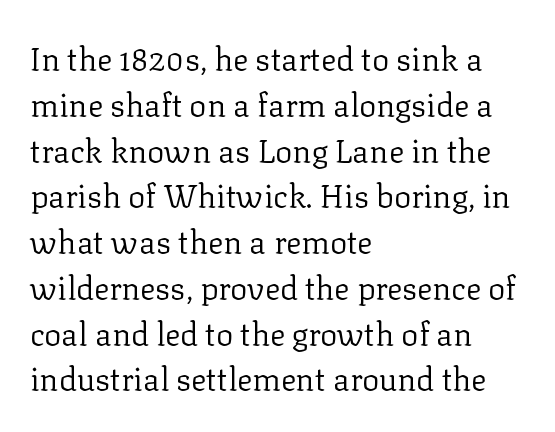
The image shows 32 px regular-weight serif type, upright; set left-aligned, normal line spacing (1.43x), normal letter spacing, not underlined; low stroke contrast and a medium x-height.
